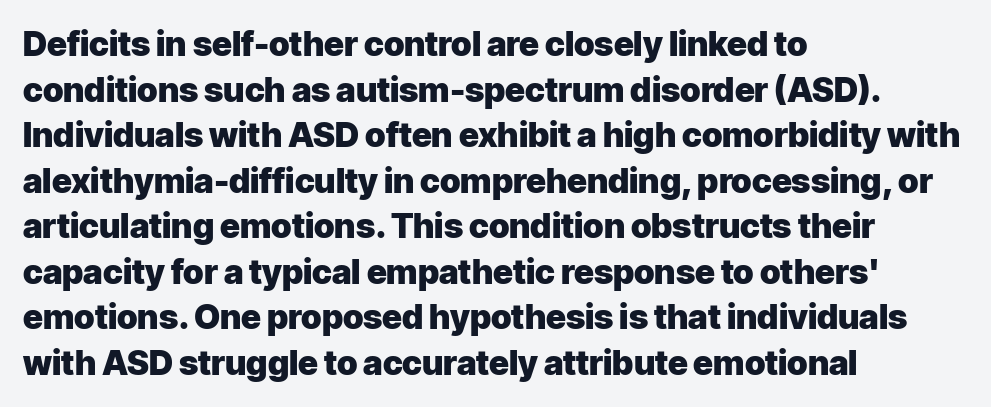
Q: Is the text bold? A: Yes.
Q: Is the text italic (slanted)? A: No, it is upright.
Q: Is the typeface a serif or a sans-serif typeface? A: Sans-serif.
Q: Is the text underlined? A: No.
Q: How is the paragraph aligned? A: Left-aligned.
Q: Is the spacing between letters normal or unusually wide? A: Normal.
Q: Is the spacing between lines tight, normal or loose? A: Normal.
Q: Width (condensed, normal, or wide)? A: Normal.
Q: Stroke contrast? A: Low.
Q: x-height? A: Medium.
Q: Monospaced? A: No.
